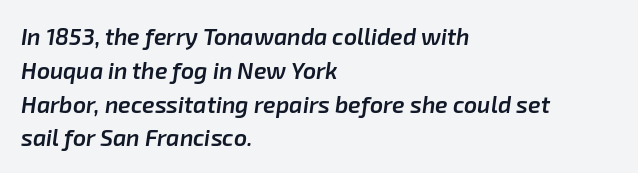
{"italic": "yes", "lean": "right", "slant_degrees": 8, "bold": "semi", "underline": "no", "align": "left", "line_spacing": "normal", "line_spacing_ratio": 1.47, "letter_spacing": "normal", "letter_spacing_em": 0.0, "glyph_px": 23}
